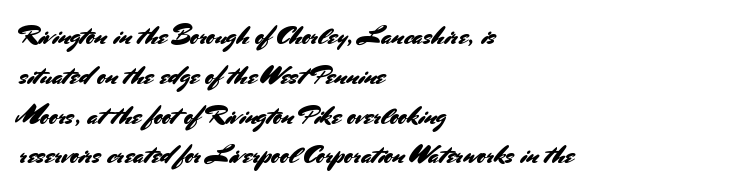
Q: Is the text italic (slanted)? A: Yes.
Q: Is the text underlined? A: No.
Q: How is the paragraph aligned? A: Left-aligned.
Q: Is the spacing between letters normal or unusually wide? A: Normal.
Q: Is the spacing between lines tight, normal or loose? A: Normal.
